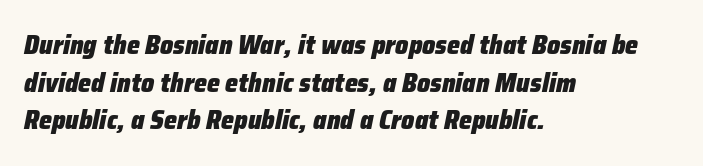
{"italic": "yes", "lean": "right", "slant_degrees": 12, "bold": "yes", "underline": "no", "align": "left", "line_spacing": "normal", "line_spacing_ratio": 1.45, "letter_spacing": "normal", "letter_spacing_em": 0.0, "glyph_px": 26}
